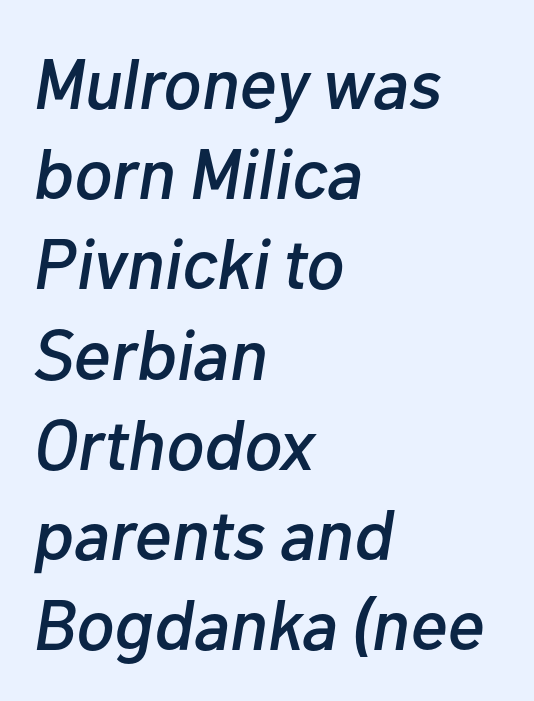
The image shows 71 px text type, italic (leaning right); set left-aligned, normal line spacing (1.27x), normal letter spacing, not underlined; low stroke contrast and a medium x-height.
